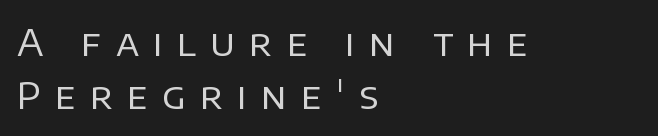
The font family rendered here belongs to the sans-serif group. The gap between lines stays unmarked. The typography opts for an upright posture over an oblique one. A student would call this left alignment; a typographer would say flush left, rag right.
